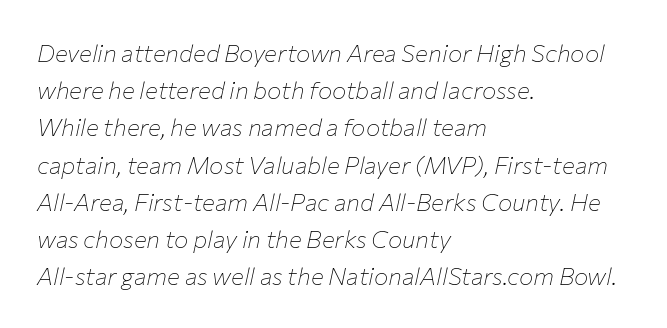
{"italic": "yes", "lean": "right", "slant_degrees": 12, "bold": "no", "underline": "no", "align": "left", "line_spacing": "normal", "line_spacing_ratio": 1.55, "letter_spacing": "normal", "letter_spacing_em": 0.0, "glyph_px": 24}
